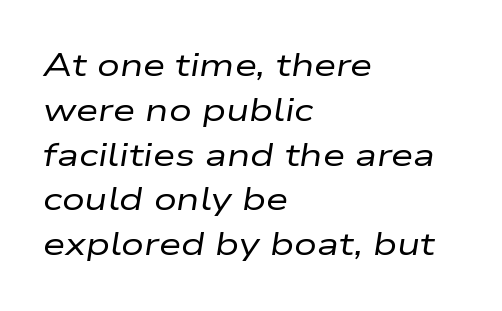
{"italic": "yes", "lean": "right", "slant_degrees": 9, "bold": "no", "weight": "regular", "width": "wide", "stroke_contrast": "low", "x_height": "medium", "monospaced": "no", "underline": "no", "align": "left", "line_spacing": "normal", "line_spacing_ratio": 1.4, "letter_spacing": "normal", "letter_spacing_em": 0.0, "glyph_px": 32}
